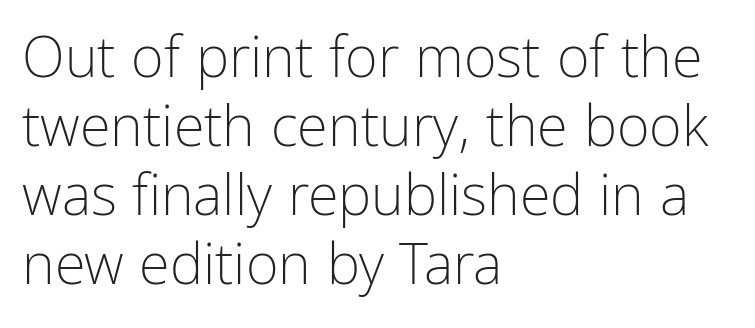
{"serif": "no", "italic": "no", "bold": "no", "weight": "light", "width": "condensed", "stroke_contrast": "low", "x_height": "medium", "monospaced": "no", "underline": "no", "align": "left", "line_spacing_ratio": 1.23, "letter_spacing": "normal", "letter_spacing_em": 0.0, "glyph_px": 56}
